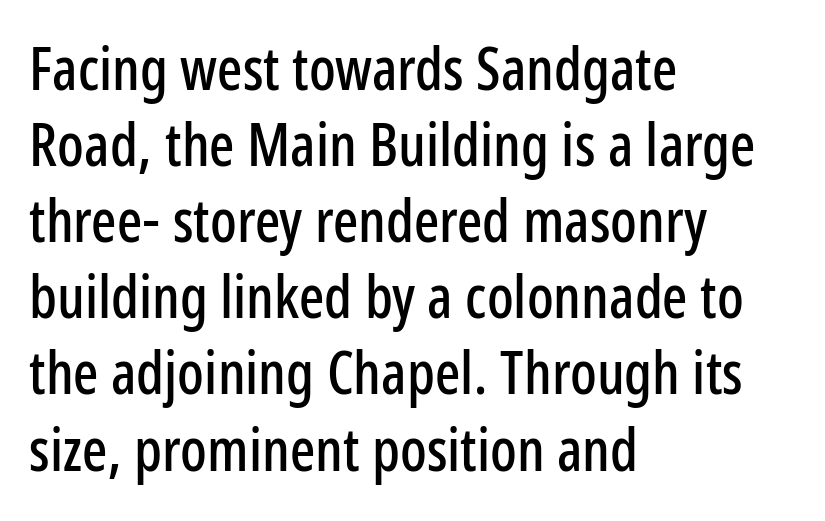
{"serif": "no", "italic": "no", "width": "condensed", "stroke_contrast": "low", "x_height": "medium", "monospaced": "no", "underline": "no", "align": "left", "line_spacing": "normal", "line_spacing_ratio": 1.29, "letter_spacing": "normal", "letter_spacing_em": 0.0, "glyph_px": 59}
